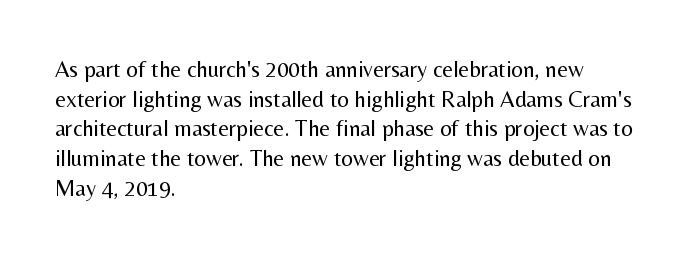
{"italic": "no", "bold": "no", "underline": "no", "align": "left", "line_spacing": "normal", "line_spacing_ratio": 1.29, "letter_spacing": "normal", "letter_spacing_em": 0.0, "glyph_px": 23}
